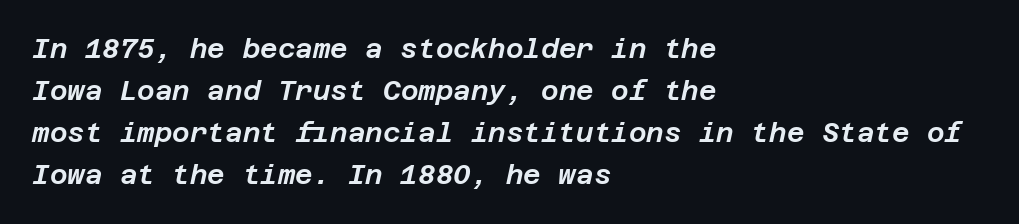
{"italic": "yes", "lean": "right", "slant_degrees": 12, "underline": "no", "align": "left", "line_spacing": "normal", "line_spacing_ratio": 1.56, "letter_spacing": "normal", "letter_spacing_em": 0.0, "glyph_px": 27}
